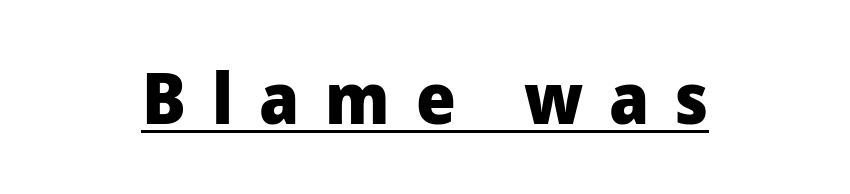
Q: Is the text bold? A: Yes.
Q: Is the text italic (slanted)? A: No, it is upright.
Q: Is the typeface a serif or a sans-serif typeface? A: Sans-serif.
Q: Is the text underlined? A: Yes.
Q: Is the spacing between letters normal or unusually wide? A: Unusually wide.
Q: Width (condensed, normal, or wide)? A: Normal.
Q: Stroke contrast? A: Low.
Q: x-height? A: Medium.
Q: Monospaced? A: No.
